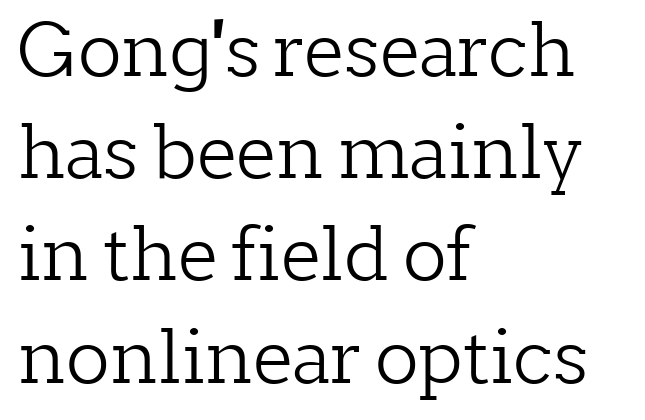
Q: Is the text bold? A: No.
Q: Is the text italic (slanted)? A: No, it is upright.
Q: Is the typeface a serif or a sans-serif typeface? A: Serif.
Q: Is the text underlined? A: No.
Q: How is the paragraph aligned? A: Left-aligned.
Q: Is the spacing between letters normal or unusually wide? A: Normal.
Q: Is the spacing between lines tight, normal or loose? A: Normal.
Q: Width (condensed, normal, or wide)? A: Normal.
Q: Stroke contrast? A: Low.
Q: x-height? A: Medium.
Q: Monospaced? A: No.
